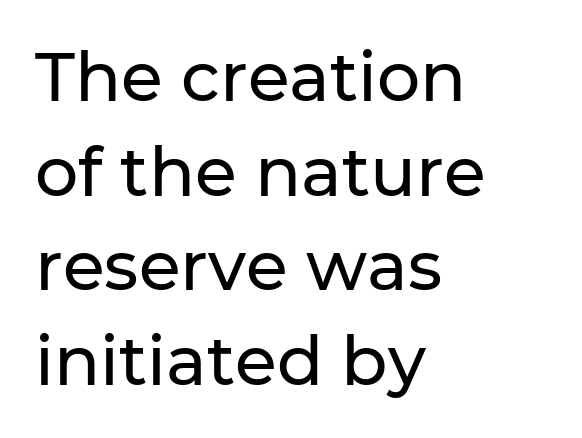
{"serif": "no", "italic": "no", "width": "normal", "stroke_contrast": "low", "x_height": "medium", "monospaced": "no", "underline": "no", "align": "left", "line_spacing": "normal", "line_spacing_ratio": 1.39, "letter_spacing": "normal", "letter_spacing_em": 0.0, "glyph_px": 68}
